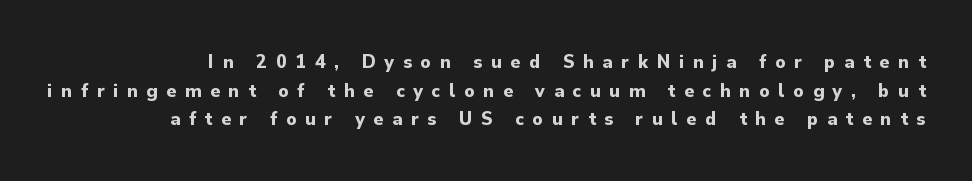
The image shows 20 px bold type, upright; set normal line spacing (1.43x), unusually wide letter spacing (+0.44 em), not underlined.
